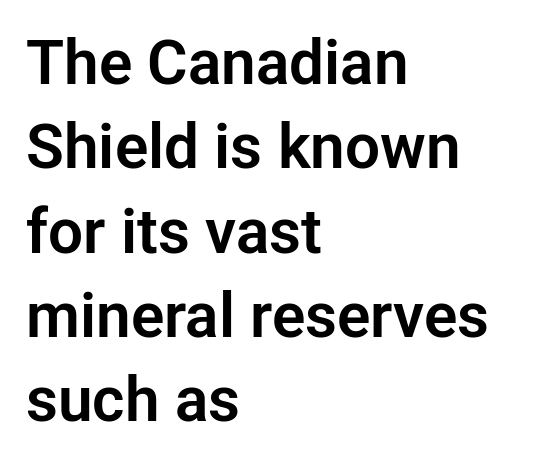
The image shows 62 px sans-serif type, upright; set left-aligned, normal line spacing (1.36x), normal letter spacing, not underlined; low stroke contrast and a medium x-height.
